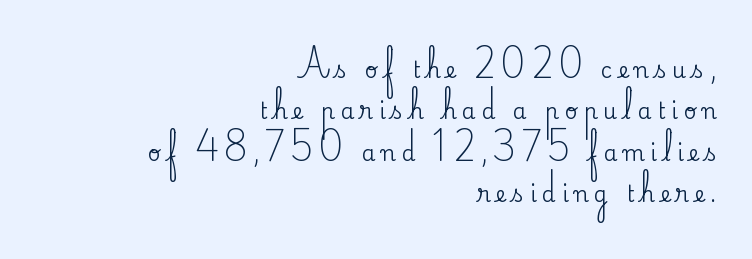
The face used here is rendered with a markedly widened letterfit. You can tell it's not italic because the verticals are truly vertical. Plain, unruled lines of type. The passage is arranged like a letterhead date or caption credit — flush right.
